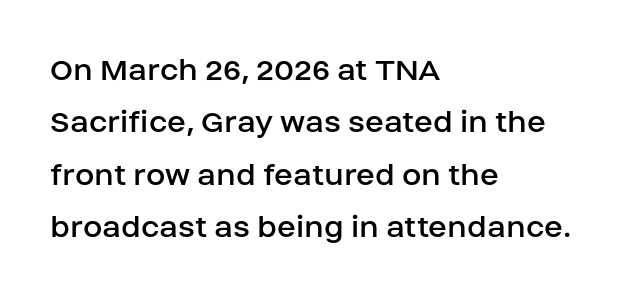
Q: Is the text bold? A: No.
Q: Is the text italic (slanted)? A: No, it is upright.
Q: Is the typeface a serif or a sans-serif typeface? A: Sans-serif.
Q: Is the text underlined? A: No.
Q: How is the paragraph aligned? A: Left-aligned.
Q: Is the spacing between letters normal or unusually wide? A: Normal.
Q: Is the spacing between lines tight, normal or loose? A: Normal.
Q: Width (condensed, normal, or wide)? A: Normal.
Q: Stroke contrast? A: Low.
Q: x-height? A: Large.
Q: Monospaced? A: No.
